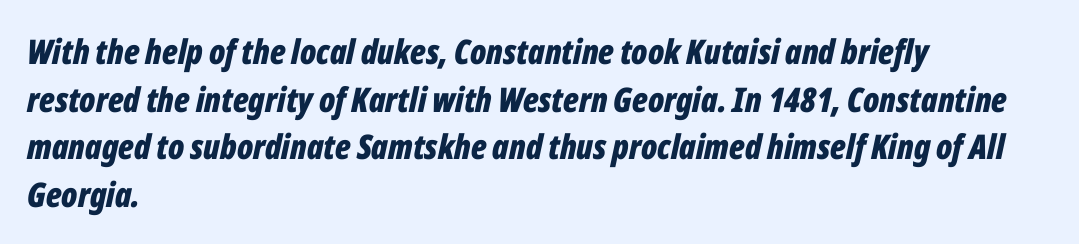
{"italic": "yes", "lean": "right", "slant_degrees": 12, "bold": "yes", "weight": "bold", "width": "condensed", "stroke_contrast": "low", "x_height": "medium", "monospaced": "no", "underline": "no", "align": "left", "line_spacing": "normal", "line_spacing_ratio": 1.4, "letter_spacing": "normal", "letter_spacing_em": 0.0, "glyph_px": 34}
